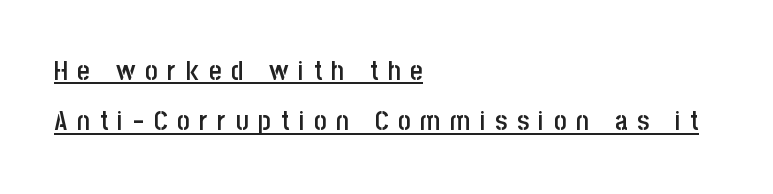
Q: Is the text bold? A: Semi-bold.
Q: Is the text italic (slanted)? A: No, it is upright.
Q: Is the text underlined? A: Yes.
Q: How is the paragraph aligned? A: Left-aligned.
Q: Is the spacing between letters normal or unusually wide? A: Unusually wide.
